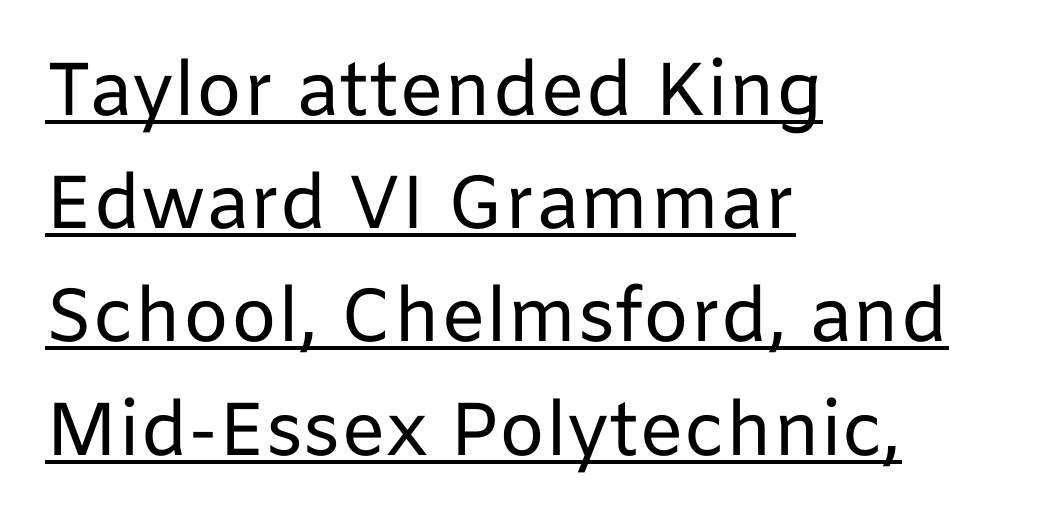
{"serif": "no", "italic": "no", "bold": "no", "weight": "regular", "width": "normal", "stroke_contrast": "low", "x_height": "medium", "monospaced": "no", "underline": "yes", "align": "left", "line_spacing": "normal", "line_spacing_ratio": 1.51, "letter_spacing": "normal", "letter_spacing_em": 0.0, "glyph_px": 75}
